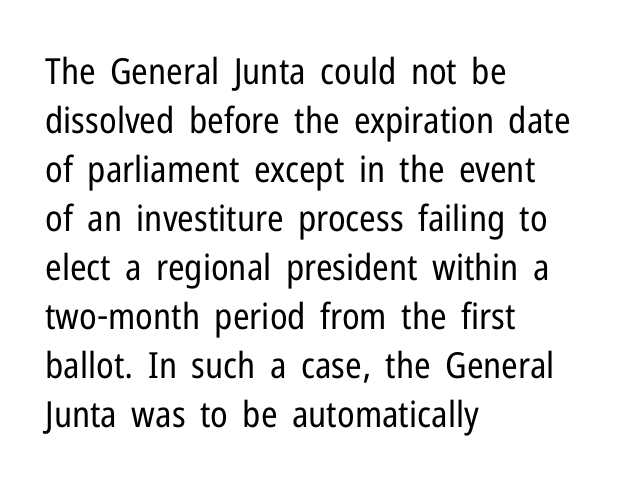
Q: Is the text bold? A: No.
Q: Is the text italic (slanted)? A: No, it is upright.
Q: Is the typeface a serif or a sans-serif typeface? A: Sans-serif.
Q: Is the text underlined? A: No.
Q: How is the paragraph aligned? A: Left-aligned.
Q: Is the spacing between letters normal or unusually wide? A: Normal.
Q: Is the spacing between lines tight, normal or loose? A: Normal.
Q: Width (condensed, normal, or wide)? A: Condensed.
Q: Stroke contrast? A: Low.
Q: x-height? A: Medium.
Q: Monospaced? A: No.
